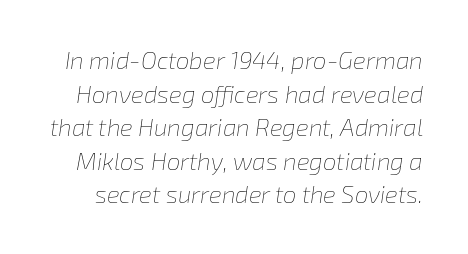
{"italic": "yes", "lean": "right", "slant_degrees": 8, "bold": "no", "underline": "no", "line_spacing": "normal", "line_spacing_ratio": 1.4, "letter_spacing": "normal", "letter_spacing_em": 0.0, "glyph_px": 24}
